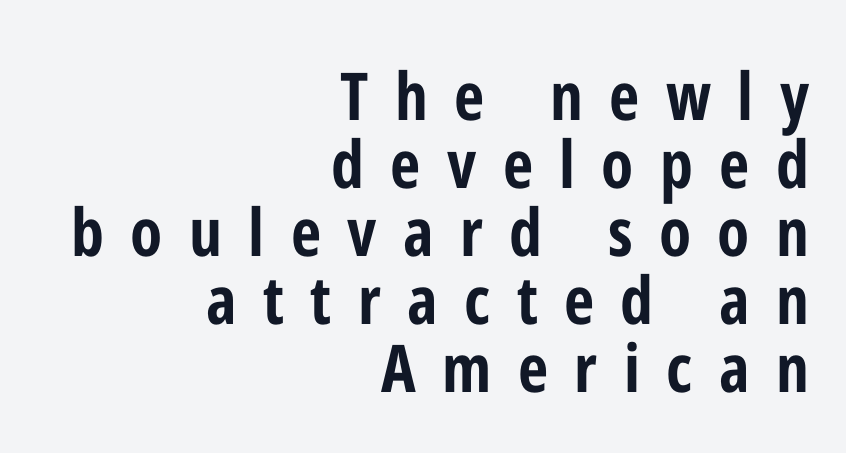
{"serif": "no", "italic": "no", "bold": "yes", "weight": "bold", "width": "condensed", "stroke_contrast": "low", "x_height": "medium", "monospaced": "no", "underline": "no", "align": "right", "line_spacing": "tight", "line_spacing_ratio": 1.03, "letter_spacing": "wide", "letter_spacing_em": 0.4, "glyph_px": 66}
